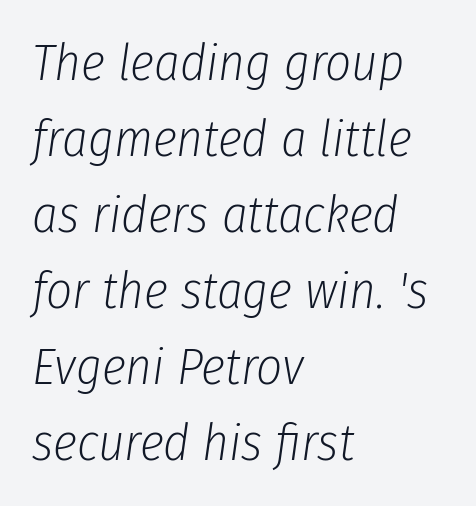
The face used here is proportionally spaced, like ordinary book or web type. The setting favours the left margin, as ordinary paragraphs usually do. What's the leading like? Ordinary, nothing unusual. What stands out about the letter spacing? Nothing — it is the standard amount. Slant detected: the letters are inclined.
